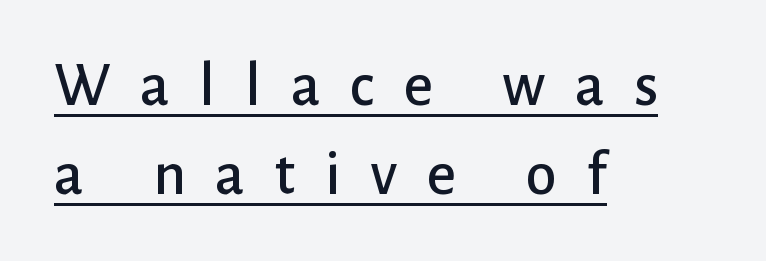
Q: Is the text italic (slanted)? A: No, it is upright.
Q: Is the typeface a serif or a sans-serif typeface? A: Sans-serif.
Q: Is the text underlined? A: Yes.
Q: How is the paragraph aligned? A: Left-aligned.
Q: Is the spacing between letters normal or unusually wide? A: Unusually wide.
Q: Is the spacing between lines tight, normal or loose? A: Normal.
Q: Width (condensed, normal, or wide)? A: Normal.
Q: Stroke contrast? A: Low.
Q: x-height? A: Medium.
Q: Monospaced? A: No.
